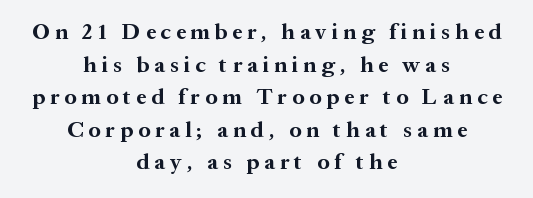
Q: Is the text bold? A: Yes.
Q: Is the text italic (slanted)? A: No, it is upright.
Q: Is the text underlined? A: No.
Q: How is the paragraph aligned? A: Centered.
Q: Is the spacing between letters normal or unusually wide? A: Unusually wide.
Q: Is the spacing between lines tight, normal or loose? A: Normal.
